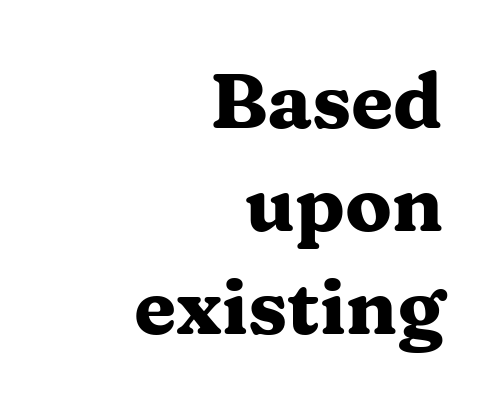
Type style note: has serifs. The type is set solid horizontally, with unmodified tracking. The lettering holds an erect, upright posture throughout. The block of text has a typical density, with ordinary space between rows.
